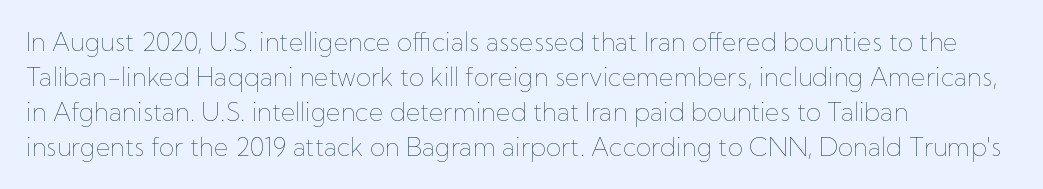
Nobody drew a line under any word here. The passage is arranged the way most books set body copy — flush left. Is the stroke heavy? The answer is a plain regular-or-lighter. Nobody touched the tracking dial on this one. A roman cut, with each character standing at attention. The space between consecutive lines is moderate.
